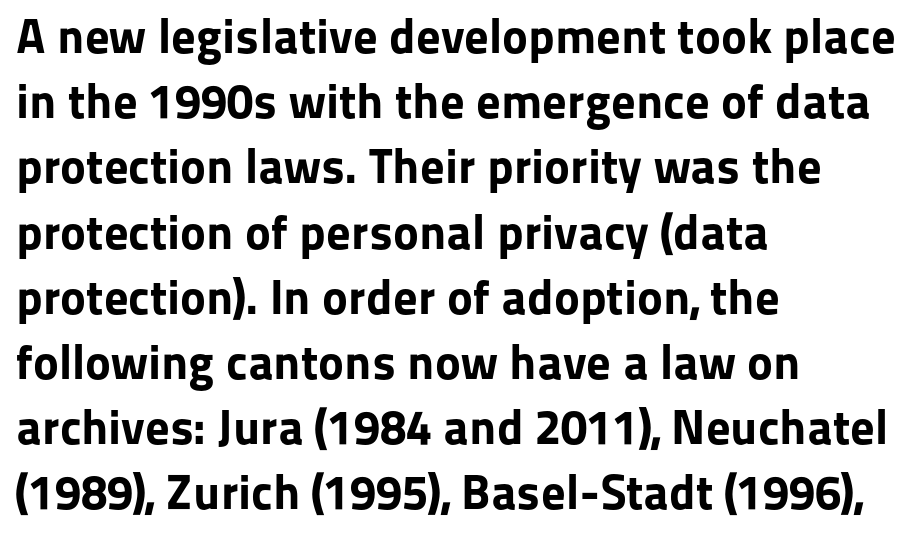
Q: Is the text bold? A: Yes.
Q: Is the text italic (slanted)? A: No, it is upright.
Q: Is the typeface a serif or a sans-serif typeface? A: Sans-serif.
Q: Is the text underlined? A: No.
Q: How is the paragraph aligned? A: Left-aligned.
Q: Is the spacing between letters normal or unusually wide? A: Normal.
Q: Is the spacing between lines tight, normal or loose? A: Normal.
Q: Width (condensed, normal, or wide)? A: Normal.
Q: Stroke contrast? A: Low.
Q: x-height? A: Medium.
Q: Monospaced? A: No.
